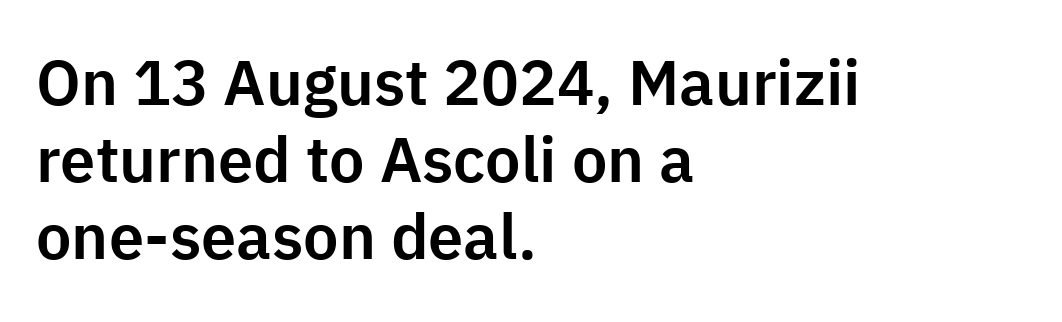
Horizontally, the lines are justified to the leading edge only. The axis of the letterforms is exactly vertical. Each word holds together tightly as a unit, with standard inter-letter gaps. Nobody drew a line under any word here. This sample has the flowing, uneven cadence of proportional lettering.
